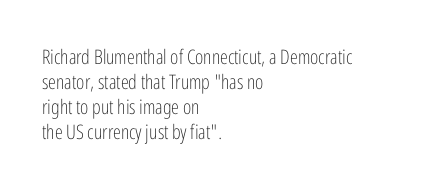
Q: Is the text bold? A: No.
Q: Is the text italic (slanted)? A: No, it is upright.
Q: Is the text underlined? A: No.
Q: How is the paragraph aligned? A: Left-aligned.
Q: Is the spacing between letters normal or unusually wide? A: Normal.
Q: Is the spacing between lines tight, normal or loose? A: Normal.
